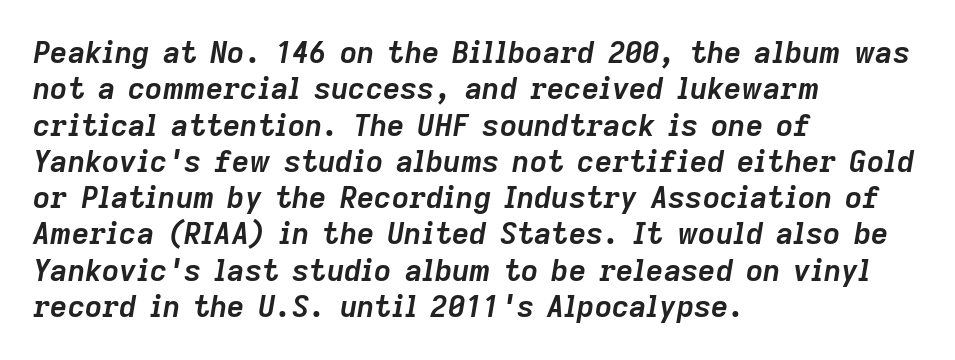
Descenders hang freely into open space. Spacing verdict: proportional, widths tailored to each character. Spacing between characters is what you'd get straight out of the box. Notice how thick the strokes are: this is what a full bold looks like. Left-aligned paragraph, ragged on the right. In terms of posture, this sample is oblique.
